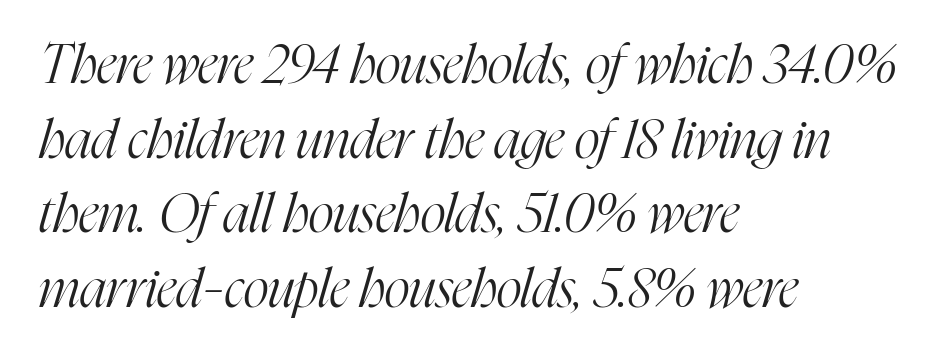
{"serif": "yes", "italic": "yes", "lean": "right", "slant_degrees": 16, "bold": "no", "weight": "light", "width": "condensed", "stroke_contrast": "high", "x_height": "medium", "monospaced": "no", "underline": "no", "align": "left", "line_spacing": "normal", "line_spacing_ratio": 1.38, "letter_spacing": "normal", "letter_spacing_em": 0.0, "glyph_px": 54}
